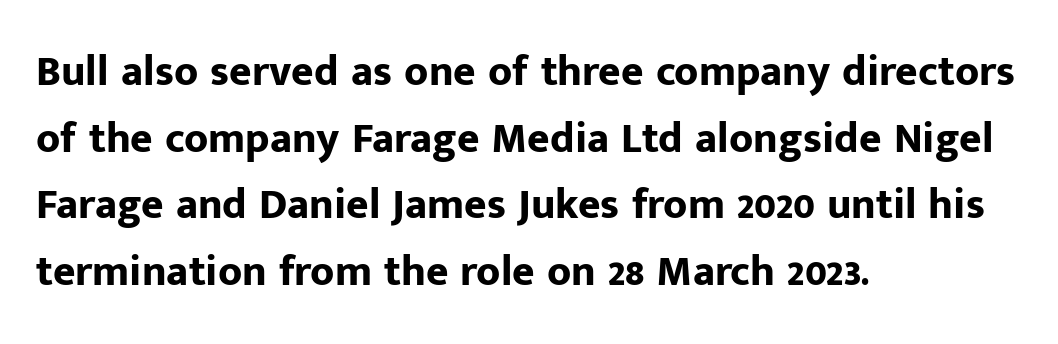
The image shows 43 px bold sans-serif type, upright; set left-aligned, normal line spacing (1.55x), normal letter spacing, not underlined; low stroke contrast and a medium x-height.
